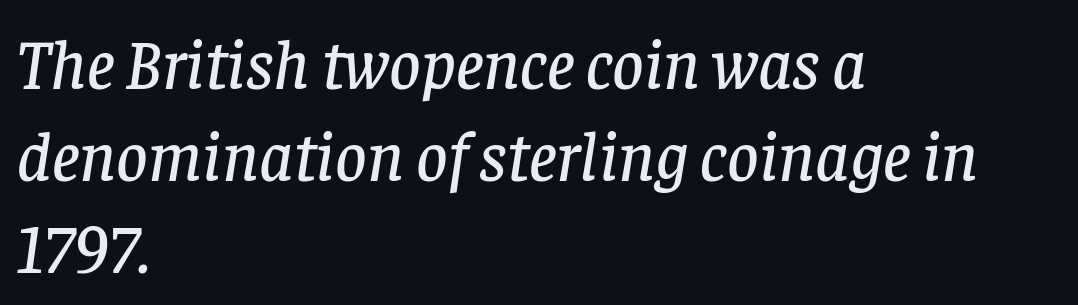
{"serif": "yes", "italic": "yes", "lean": "right", "slant_degrees": 8, "width": "normal", "stroke_contrast": "low", "x_height": "large", "monospaced": "no", "underline": "no", "align": "left", "line_spacing": "normal", "line_spacing_ratio": 1.33, "letter_spacing": "normal", "letter_spacing_em": 0.0, "glyph_px": 69}
